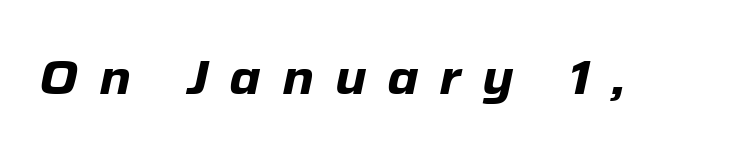
{"italic": "yes", "lean": "right", "slant_degrees": 12, "bold": "yes", "weight": "heavy", "width": "normal", "stroke_contrast": "low", "x_height": "medium", "monospaced": "no", "underline": "no", "letter_spacing": "wide", "letter_spacing_em": 0.43, "glyph_px": 48}
